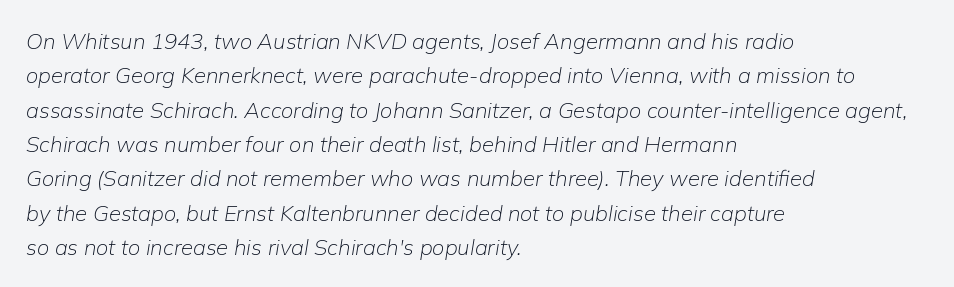
On a weight scale, this lands at 450 or below. Does extra space separate the letters? No, they use regular spacing. Quick note: italic. All the whitespace from short lines collects on the right.
